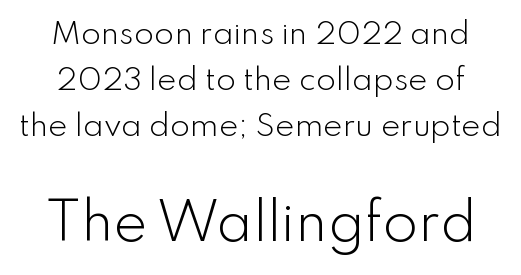
The image shows 51 px light sans-serif type, upright; set normal line spacing (1.58x), normal letter spacing, not underlined; the second (bottom) block is 1.76x larger; low stroke contrast and a small x-height.
